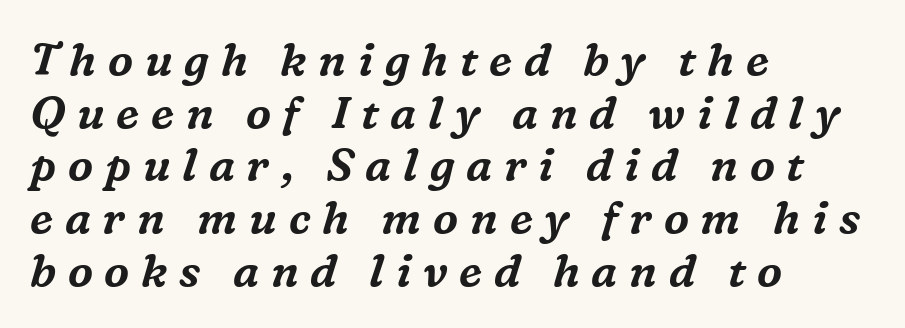
Q: Is the text italic (slanted)? A: Yes, it leans right by about 16 degrees.
Q: Is the typeface a serif or a sans-serif typeface? A: Serif.
Q: Is the text underlined? A: No.
Q: How is the paragraph aligned? A: Left-aligned.
Q: Is the spacing between letters normal or unusually wide? A: Unusually wide.
Q: Width (condensed, normal, or wide)? A: Normal.
Q: Stroke contrast? A: Medium.
Q: x-height? A: Medium.
Q: Monospaced? A: No.
